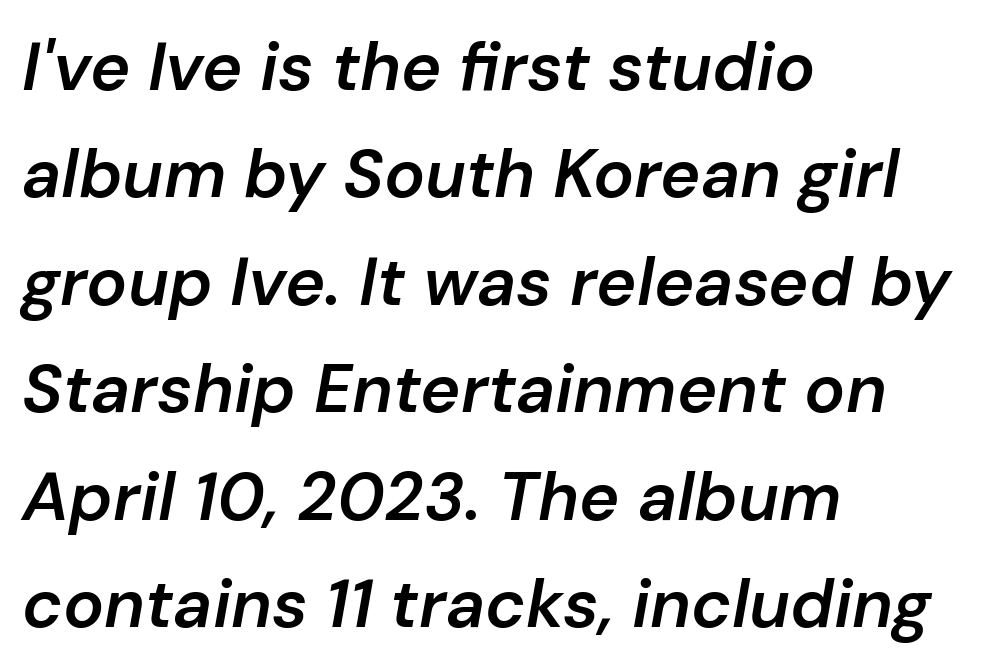
Visually the block forms a straight wall on the left and a jagged coastline on the right. Looks like regular typesetting: each glyph gets only the width it needs. The designer left line spacing at the default. The string is rendered with underlining switched off. Emphasis-style slanted type is in use. The face used here is a semibold: visibly heavier than regular, lighter than bold.
